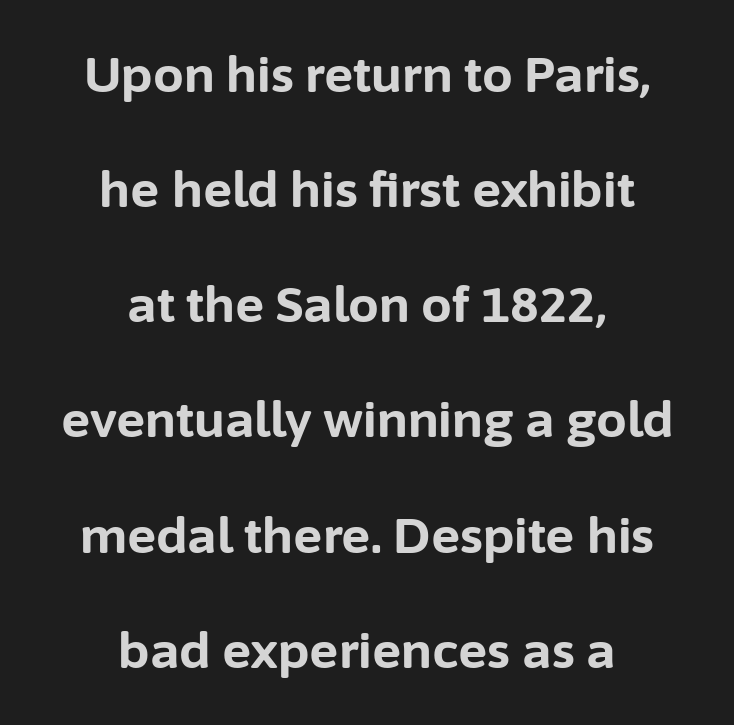
The image shows 49 px bold sans-serif type, upright; set centered, loose line spacing (2.35x), normal letter spacing, not underlined; low stroke contrast and a medium x-height.
